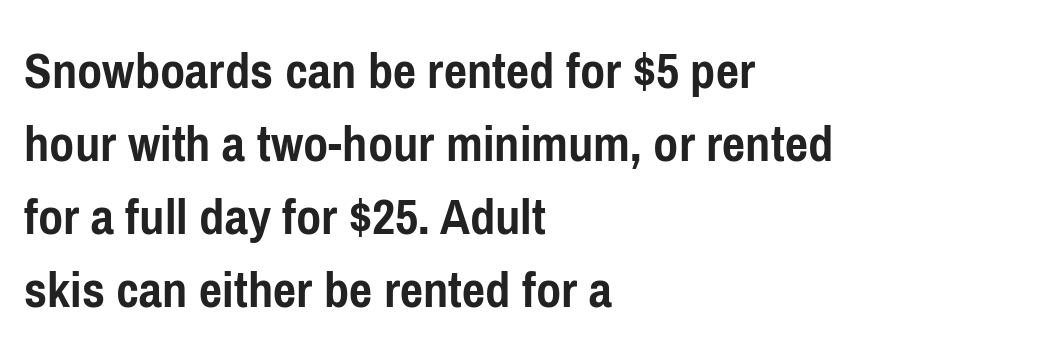
Emphasis by weight is at full strength: bold. Here the glyphs are tracked normally, forming tight word shapes. The lines are quadded left. Notice how descenders clear the ascenders below comfortably — that's standard leading. The font family rendered here belongs to the sans-serif group.
